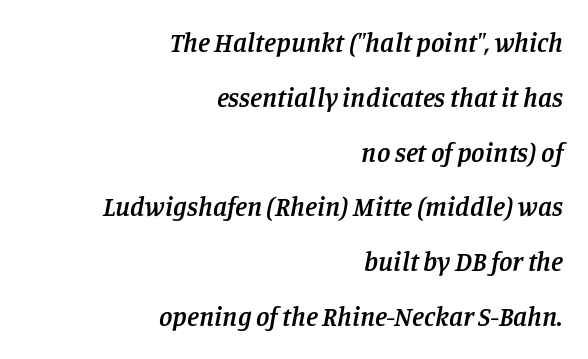
A student would call this right alignment; a typographer would say flush right, rag left. An italicized treatment has been applied to the whole sample. The lines are spread far apart with generous leading. Slightly chunky letters — semibold, I'd say, not full bold.
